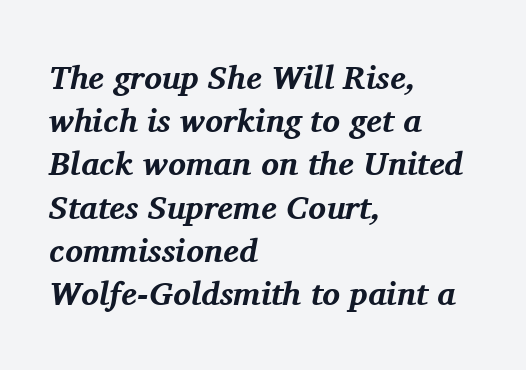
{"serif": "yes", "italic": "yes", "lean": "right", "slant_degrees": 11, "bold": "yes", "weight": "bold", "width": "normal", "stroke_contrast": "medium", "x_height": "medium", "monospaced": "no", "underline": "no", "align": "left", "line_spacing": "normal", "line_spacing_ratio": 1.31, "letter_spacing": "normal", "letter_spacing_em": 0.0, "glyph_px": 33}
